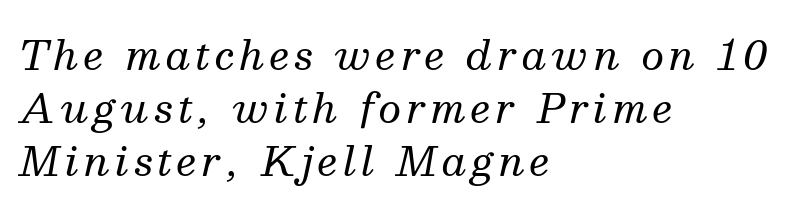
The image shows 40 px regular-weight serif type, italic (leaning right); set left-aligned, normal line spacing (1.32x), not underlined; medium stroke contrast and a medium x-height.
